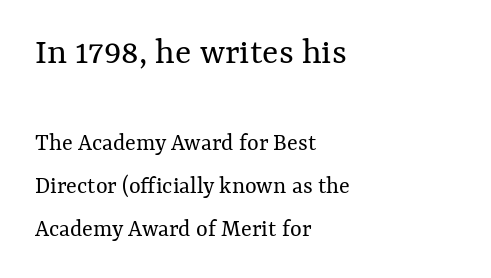
The passage shown is typed in a proportional face where columns would drift. The letterforms sit shoulder to shoulder at normal distance. The lettering holds an erect, upright posture throughout. Scale decreases going downward across the two blocks. Which margin do the lines hug? The left one — the right edge is uneven.
